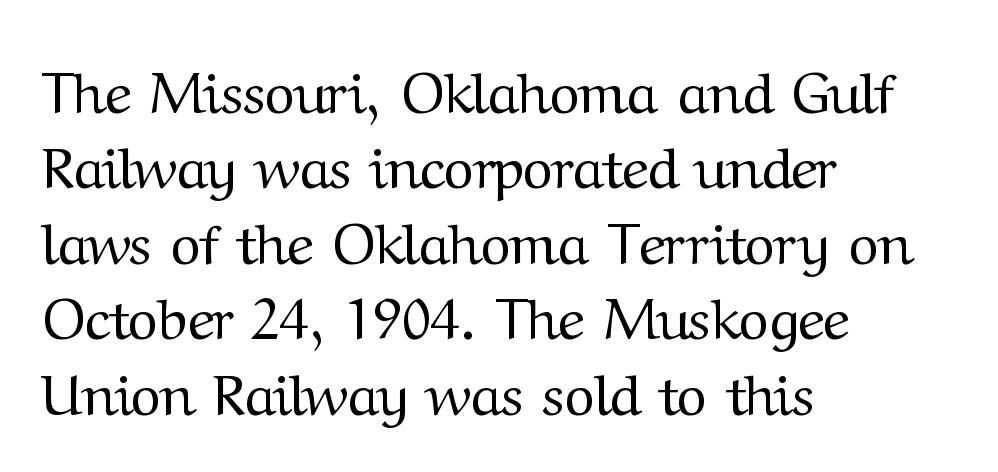
The image shows 58 px regular-weight serif type, upright; set left-aligned, normal line spacing (1.3x), normal letter spacing, not underlined; medium stroke contrast and a medium x-height.
